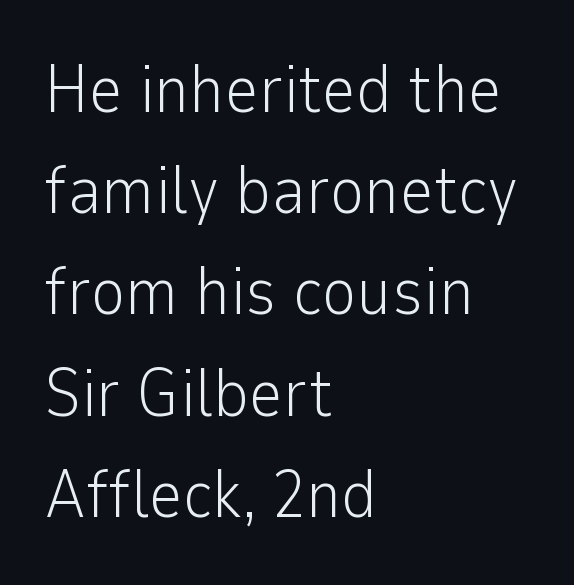
The image shows 67 px light sans-serif type, upright; set left-aligned, normal line spacing (1.51x), normal letter spacing, not underlined; low stroke contrast and a medium x-height.
